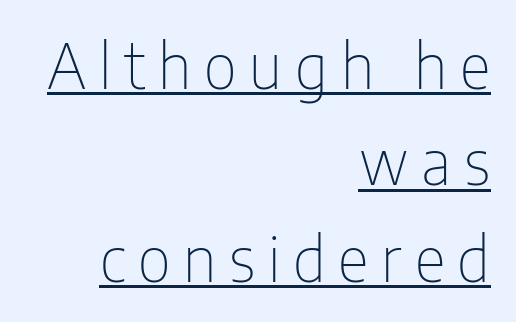
{"serif": "no", "italic": "no", "bold": "no", "weight": "thin", "width": "condensed", "stroke_contrast": "low", "x_height": "medium", "monospaced": "no", "underline": "yes", "align": "right", "line_spacing": "normal", "line_spacing_ratio": 1.58, "letter_spacing": "wide", "letter_spacing_em": 0.21, "glyph_px": 61}
